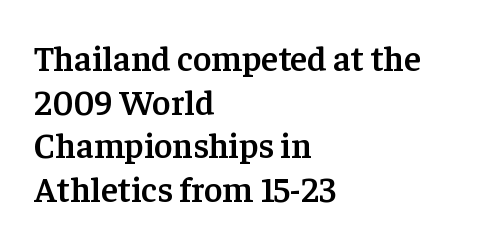
Q: Is the text bold? A: Semi-bold.
Q: Is the text italic (slanted)? A: No, it is upright.
Q: Is the typeface a serif or a sans-serif typeface? A: Serif.
Q: Is the text underlined? A: No.
Q: How is the paragraph aligned? A: Left-aligned.
Q: Is the spacing between letters normal or unusually wide? A: Normal.
Q: Is the spacing between lines tight, normal or loose? A: Normal.
Q: Width (condensed, normal, or wide)? A: Normal.
Q: Stroke contrast? A: Low.
Q: x-height? A: Medium.
Q: Monospaced? A: No.
